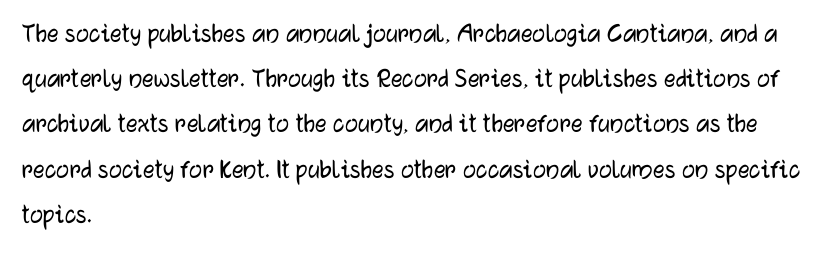
{"serif": "no", "italic": "no", "width": "normal", "stroke_contrast": "low", "x_height": "medium", "monospaced": "no", "underline": "no", "align": "left", "line_spacing": "normal", "line_spacing_ratio": 1.56, "letter_spacing": "normal", "letter_spacing_em": 0.0, "glyph_px": 29}
